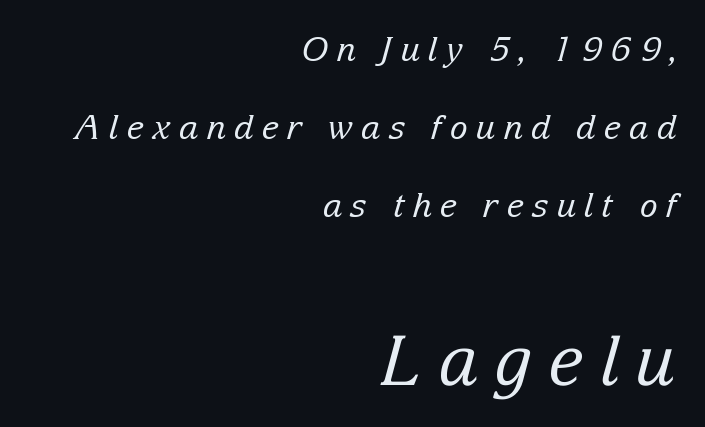
Q: Is the text bold? A: No.
Q: Is the text italic (slanted)? A: Yes, it leans right by about 15 degrees.
Q: Is the typeface a serif or a sans-serif typeface? A: Serif.
Q: Is the text underlined? A: No.
Q: How is the paragraph aligned? A: Right-aligned.
Q: Is the spacing between letters normal or unusually wide? A: Unusually wide.
Q: Is the spacing between lines tight, normal or loose? A: Loose.
Q: Which block of text is set in a larger size, the first (top) or the second (bottom)? A: The second (bottom) one.
Q: Width (condensed, normal, or wide)? A: Normal.
Q: Stroke contrast? A: Low.
Q: x-height? A: Medium.
Q: Monospaced? A: No.
